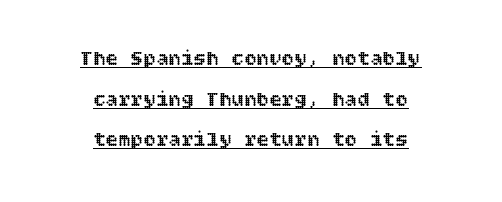
The font's upright variant was chosen for this text. Quick note: interline space is abundant. The rendering uses the underline text-decoration. Short and long lines alike share a common midpoint.
